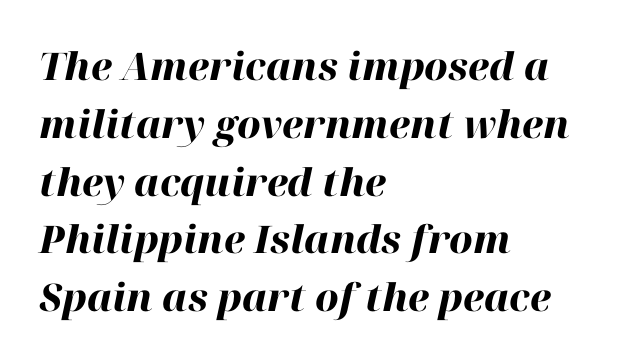
{"italic": "yes", "lean": "right", "slant_degrees": 12, "bold": "yes", "weight": "heavy", "width": "normal", "stroke_contrast": "high", "x_height": "medium", "monospaced": "no", "underline": "no", "align": "left", "line_spacing": "normal", "line_spacing_ratio": 1.52, "letter_spacing": "normal", "letter_spacing_em": 0.0, "glyph_px": 38}
